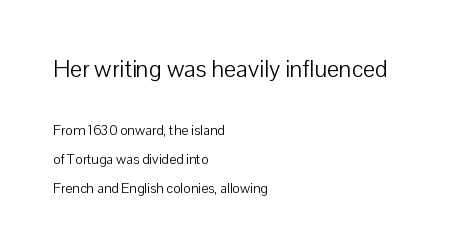
Q: Is the text bold? A: No.
Q: Is the text italic (slanted)? A: No, it is upright.
Q: Is the text underlined? A: No.
Q: How is the paragraph aligned? A: Left-aligned.
Q: Is the spacing between letters normal or unusually wide? A: Normal.
Q: Is the spacing between lines tight, normal or loose? A: Loose.
Q: Which block of text is set in a larger size, the first (top) or the second (bottom)? A: The first (top) one.
